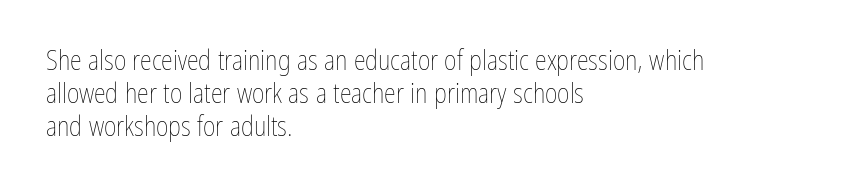
The type sits square on the baseline with zero lean. All the whitespace from short lines collects on the right. Students, note that the glyphs here touch the page at normal intervals. Weight class: somewhere from thin through regular. The foot of each line stays bare and open.
